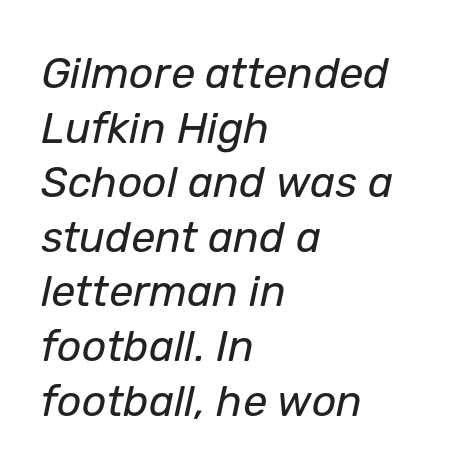
Q: Is the text bold? A: No.
Q: Is the text italic (slanted)? A: Yes, it leans right by about 12 degrees.
Q: Is the text underlined? A: No.
Q: How is the paragraph aligned? A: Left-aligned.
Q: Is the spacing between letters normal or unusually wide? A: Normal.
Q: Is the spacing between lines tight, normal or loose? A: Normal.
Q: Width (condensed, normal, or wide)? A: Normal.
Q: Stroke contrast? A: Low.
Q: x-height? A: Medium.
Q: Monospaced? A: No.
